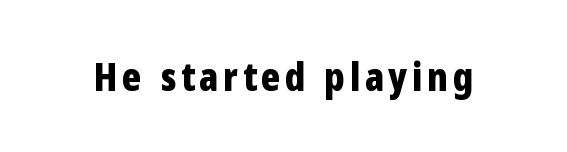
Q: Is the text bold? A: Yes.
Q: Is the text italic (slanted)? A: No, it is upright.
Q: Is the typeface a serif or a sans-serif typeface? A: Sans-serif.
Q: Is the text underlined? A: No.
Q: Width (condensed, normal, or wide)? A: Condensed.
Q: Stroke contrast? A: Low.
Q: x-height? A: Medium.
Q: Monospaced? A: No.
